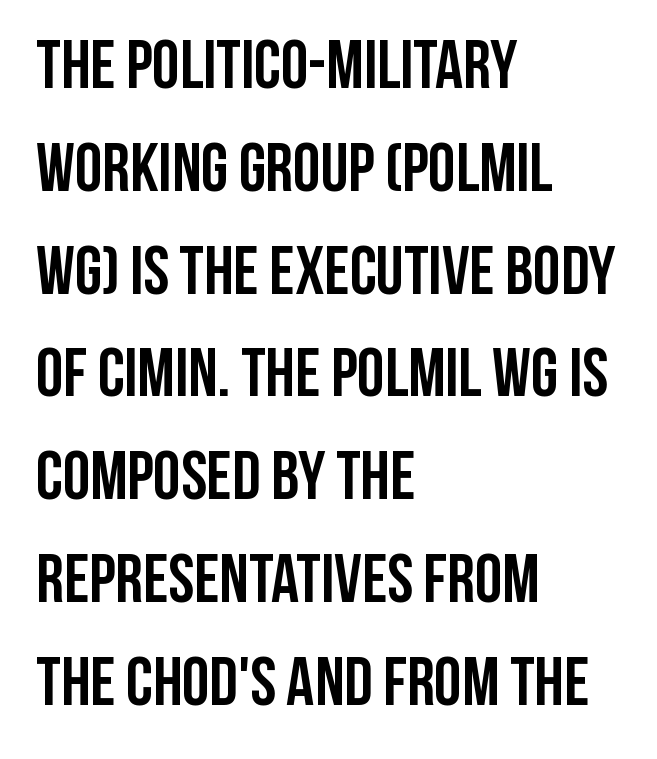
{"serif": "no", "italic": "no", "bold": "yes", "weight": "semibold", "width": "condensed", "stroke_contrast": "low", "x_height": "large", "monospaced": "no", "underline": "no", "align": "left", "line_spacing": "normal", "line_spacing_ratio": 1.49, "letter_spacing": "normal", "letter_spacing_em": 0.0, "glyph_px": 69}
